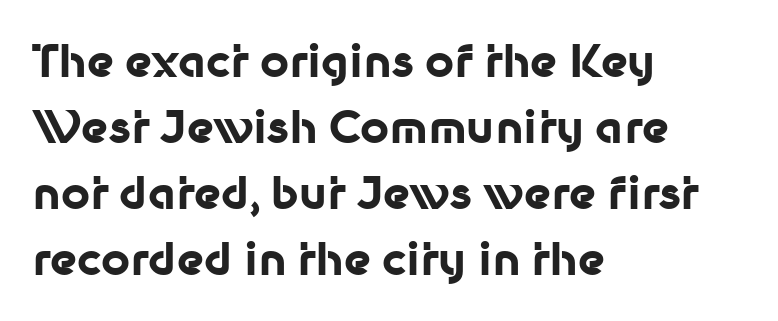
Q: Is the text bold? A: Yes.
Q: Is the text italic (slanted)? A: No, it is upright.
Q: Is the typeface a serif or a sans-serif typeface? A: Sans-serif.
Q: Is the text underlined? A: No.
Q: How is the paragraph aligned? A: Left-aligned.
Q: Is the spacing between letters normal or unusually wide? A: Normal.
Q: Is the spacing between lines tight, normal or loose? A: Normal.
Q: Width (condensed, normal, or wide)? A: Normal.
Q: Stroke contrast? A: Low.
Q: x-height? A: Medium.
Q: Monospaced? A: No.
